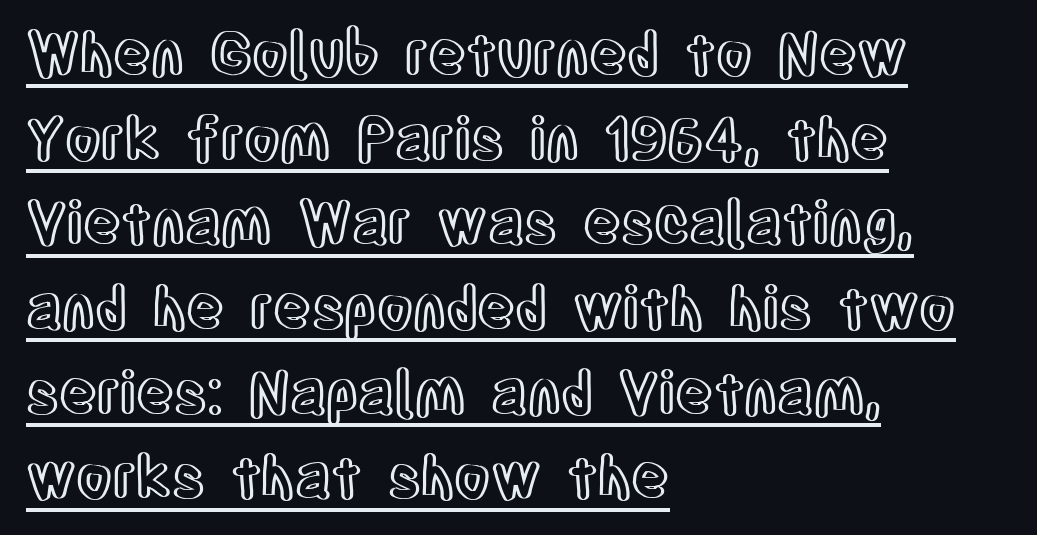
{"italic": "no", "width": "condensed", "x_height": "large", "monospaced": "no", "underline": "yes", "align": "left", "line_spacing": "normal", "line_spacing_ratio": 1.46, "letter_spacing": "normal", "letter_spacing_em": 0.0, "glyph_px": 58}
